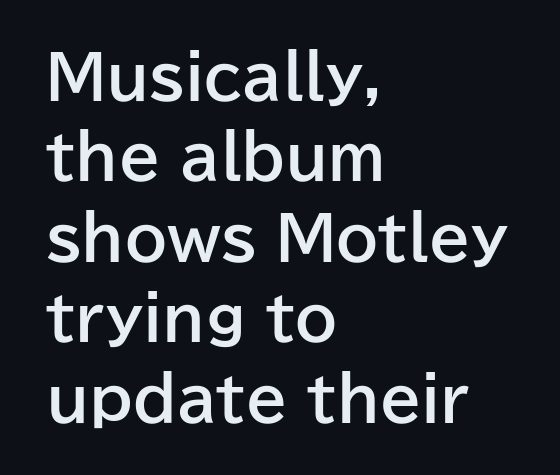
{"serif": "no", "italic": "no", "bold": "yes", "weight": "bold", "width": "normal", "stroke_contrast": "low", "x_height": "medium", "monospaced": "no", "underline": "no", "align": "left", "line_spacing": "normal", "line_spacing_ratio": 1.34, "letter_spacing": "normal", "letter_spacing_em": 0.0, "glyph_px": 60}
